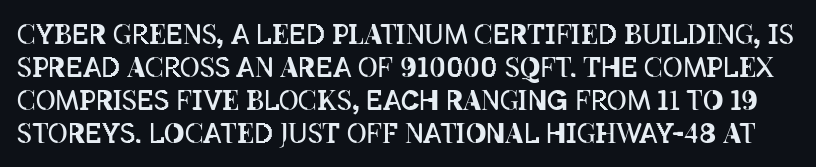
Q: Is the text bold? A: No.
Q: Is the text italic (slanted)? A: No, it is upright.
Q: Is the text underlined? A: No.
Q: Is the spacing between letters normal or unusually wide? A: Normal.
